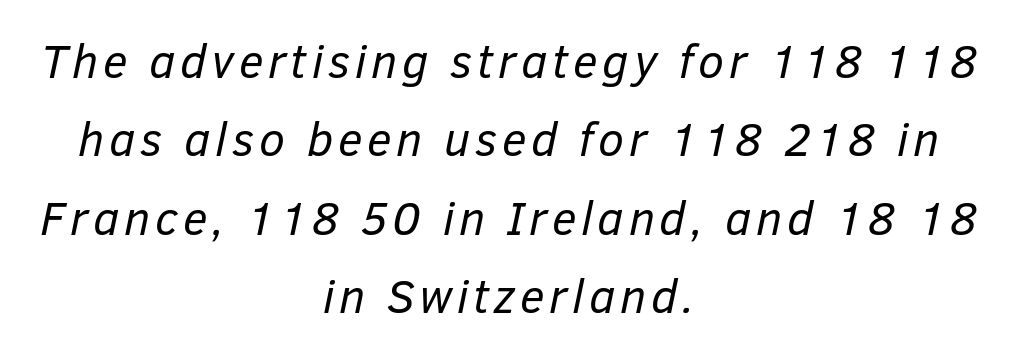
Horizontal alignment here is central, giving a formal, balanced look. Rendered with sloped, italic letterforms. A light-to-regular cut is what we see here. The passage shown is typed in a proportional face where columns would drift.
